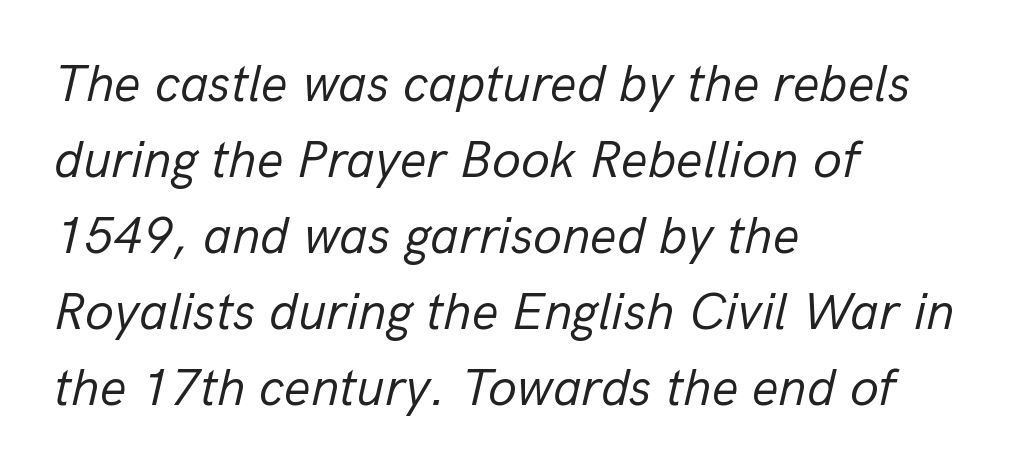
Q: Is the text bold? A: No.
Q: Is the text italic (slanted)? A: Yes, it leans right by about 13 degrees.
Q: Is the text underlined? A: No.
Q: How is the paragraph aligned? A: Left-aligned.
Q: Is the spacing between letters normal or unusually wide? A: Normal.
Q: Is the spacing between lines tight, normal or loose? A: Normal.
Q: Width (condensed, normal, or wide)? A: Normal.
Q: Stroke contrast? A: Low.
Q: x-height? A: Medium.
Q: Monospaced? A: No.
